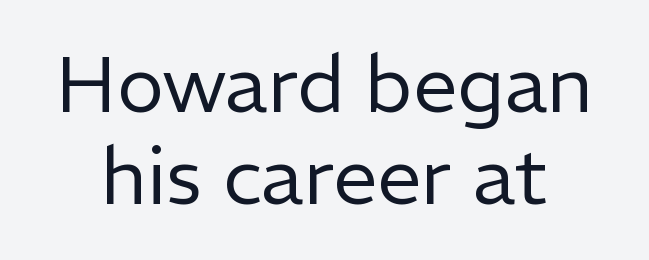
The image shows 79 px regular-weight sans-serif type, upright; set line spacing 1.16x, normal letter spacing, not underlined; low stroke contrast and a medium x-height.
